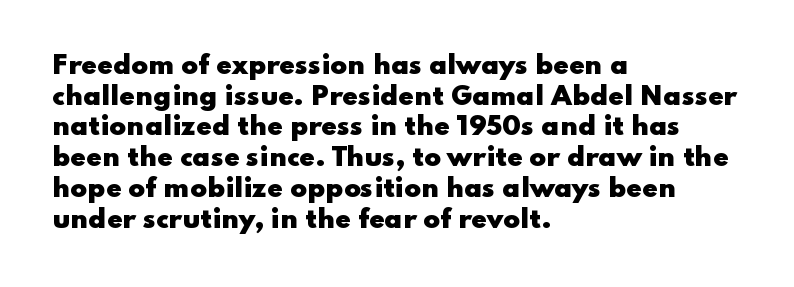
{"italic": "no", "bold": "yes", "underline": "no", "align": "left", "line_spacing_ratio": 1.23, "letter_spacing": "normal", "letter_spacing_em": 0.0, "glyph_px": 25}
